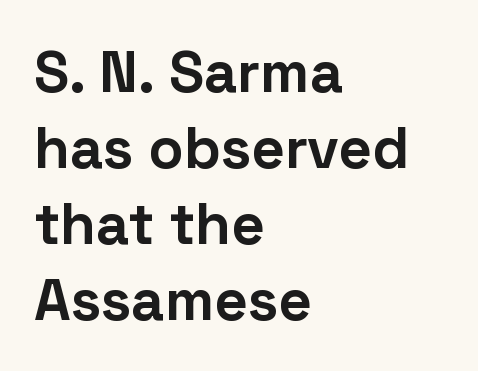
The compositor pushed each line to the left boundary. You could not count columns in this text — the font is proportionally spaced. Each word holds together tightly as a unit, with standard inter-letter gaps. As a designer I'd log this as weight 700, bold.
